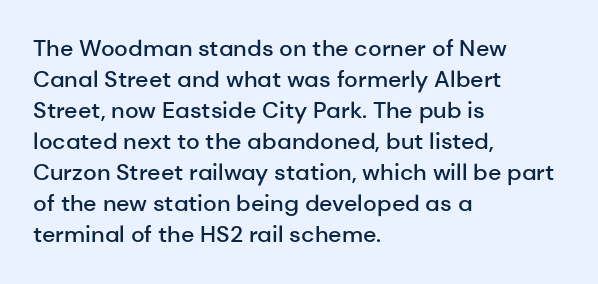
A bare baseline throughout the passage. The gaps between neighbouring characters are ordinary and unremarkable. These lines were composed using upright roman letters. Honestly, the row spacing looks completely unremarkable. In terms of weight, the rendering is demibold, just under bold. The typesetter chose a ragged-right arrangement here.
